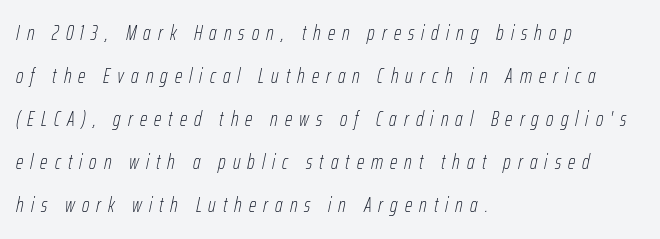
Quick note: italic. Unbolded letterforms with no extra heft. The horizontal fit of the characters is loose and conspicuously gappy. The passage shown is not underscored anywhere.
